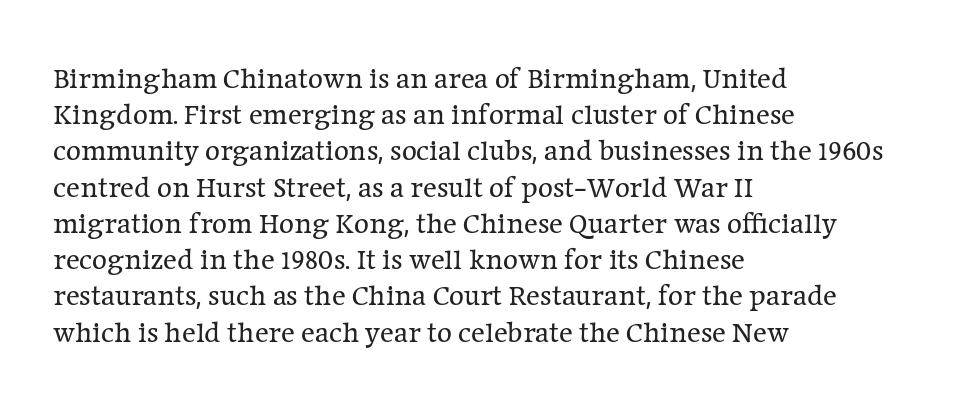
Q: Is the text bold? A: No.
Q: Is the text italic (slanted)? A: No, it is upright.
Q: Is the typeface a serif or a sans-serif typeface? A: Serif.
Q: Is the text underlined? A: No.
Q: How is the paragraph aligned? A: Left-aligned.
Q: Is the spacing between letters normal or unusually wide? A: Normal.
Q: Is the spacing between lines tight, normal or loose? A: Normal.
Q: Width (condensed, normal, or wide)? A: Normal.
Q: Stroke contrast? A: Low.
Q: x-height? A: Medium.
Q: Monospaced? A: No.
